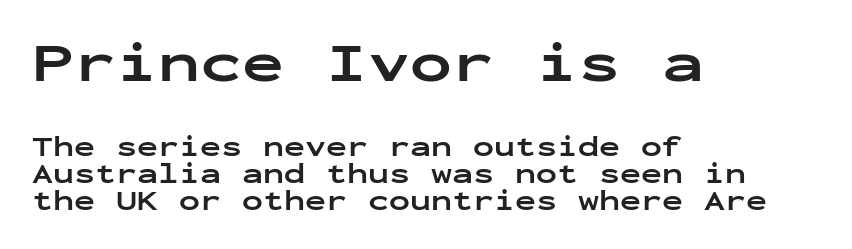
{"serif": "no", "italic": "no", "bold": "yes", "weight": "bold", "width": "wide", "stroke_contrast": "low", "x_height": "medium", "monospaced": "yes", "underline": "no", "align": "left", "line_spacing": "tight", "line_spacing_ratio": 0.97, "letter_spacing": "normal", "letter_spacing_em": 0.0, "larger_block": "first", "size_ratio": 2.0, "glyph_px": 56}
